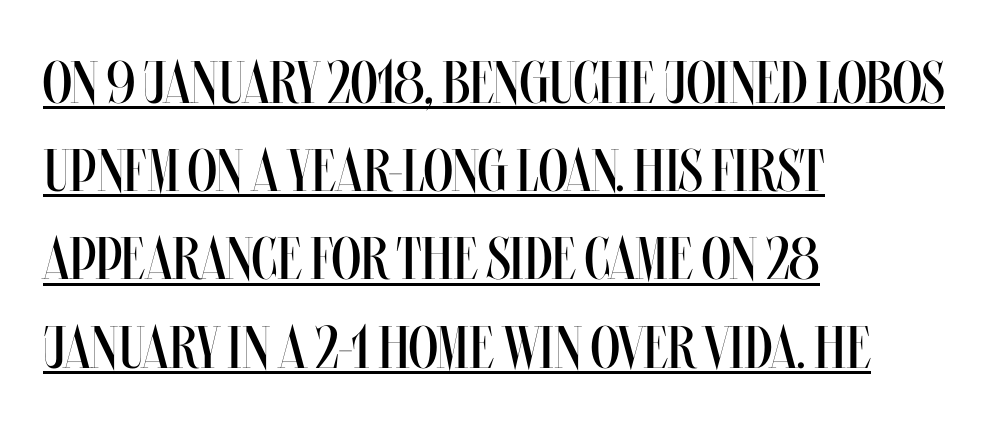
Underlined type. Character widths vary here, with narrow letters taking less room than wide ones. Spacing between characters is what you'd get straight out of the box. Left-aligned paragraph, ragged on the right. Reading down the column, the eye jumps a familiar distance to each next line.
